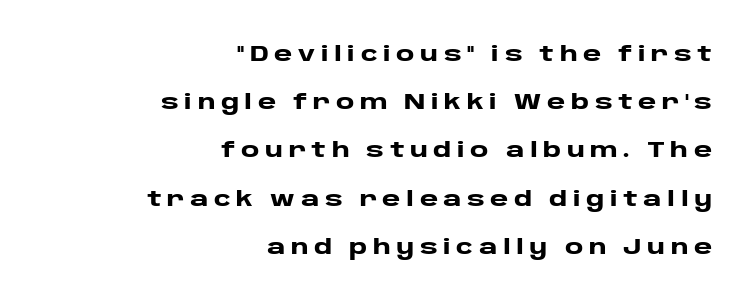
The image shows 22 px bold type, upright; set right-aligned, loose line spacing (2.19x), unusually wide letter spacing (+0.25 em), not underlined.
